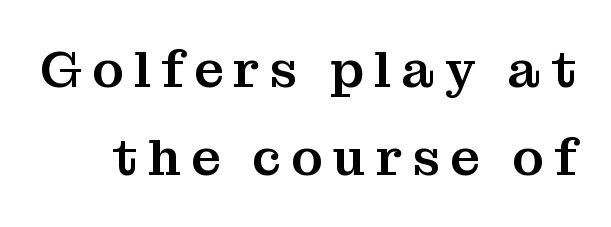
Looks like regular typesetting: each glyph gets only the width it needs. The letters carry serifs — small finishing strokes at the ends of their stems. Successive baselines arrive at the customary interval. A clean baseline with only descenders dipping below it. Ascenders rise straight up at ninety degrees. Loose tracking; the words dissolve into strings of separated letters.
